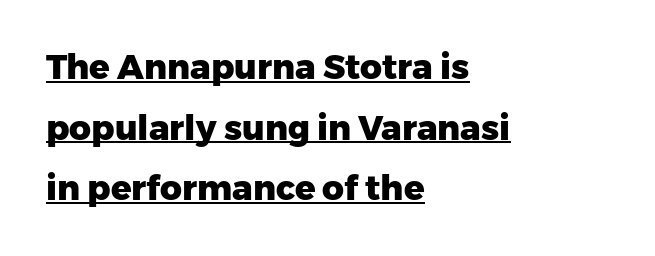
Q: Is the text bold? A: Yes.
Q: Is the text italic (slanted)? A: No, it is upright.
Q: Is the typeface a serif or a sans-serif typeface? A: Sans-serif.
Q: Is the text underlined? A: Yes.
Q: How is the paragraph aligned? A: Left-aligned.
Q: Is the spacing between letters normal or unusually wide? A: Normal.
Q: Width (condensed, normal, or wide)? A: Normal.
Q: Stroke contrast? A: Low.
Q: x-height? A: Medium.
Q: Monospaced? A: No.
